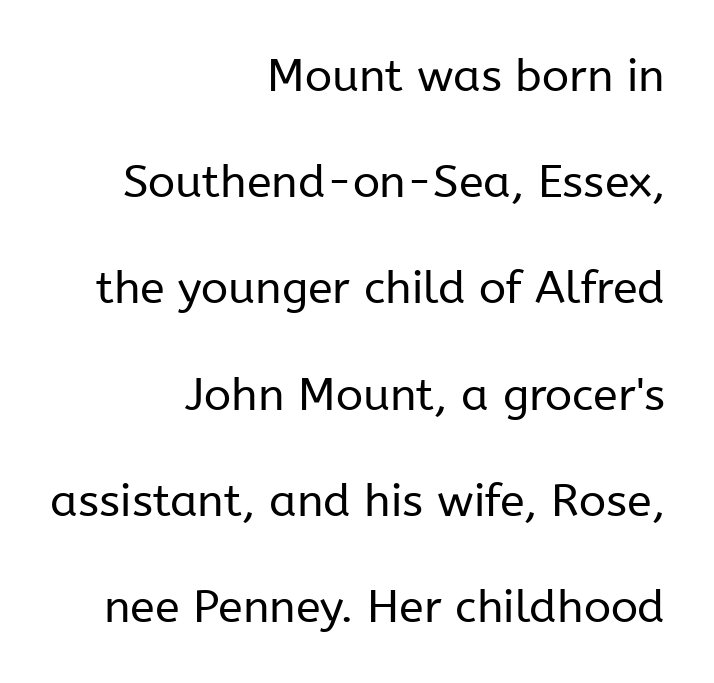
{"serif": "no", "italic": "no", "bold": "no", "weight": "regular", "width": "normal", "stroke_contrast": "low", "x_height": "medium", "monospaced": "no", "underline": "no", "align": "right", "line_spacing": "loose", "line_spacing_ratio": 2.36, "letter_spacing": "normal", "letter_spacing_em": 0.0, "glyph_px": 45}
